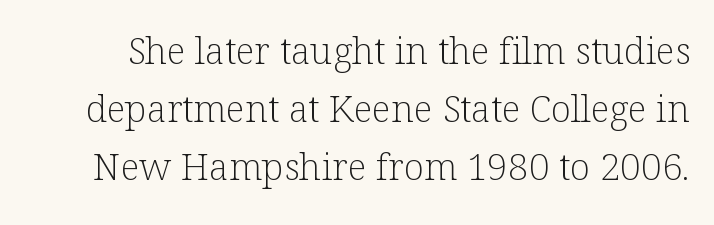
The image shows 37 px light serif type, upright; set normal line spacing (1.57x), normal letter spacing, not underlined; low stroke contrast and a medium x-height.
